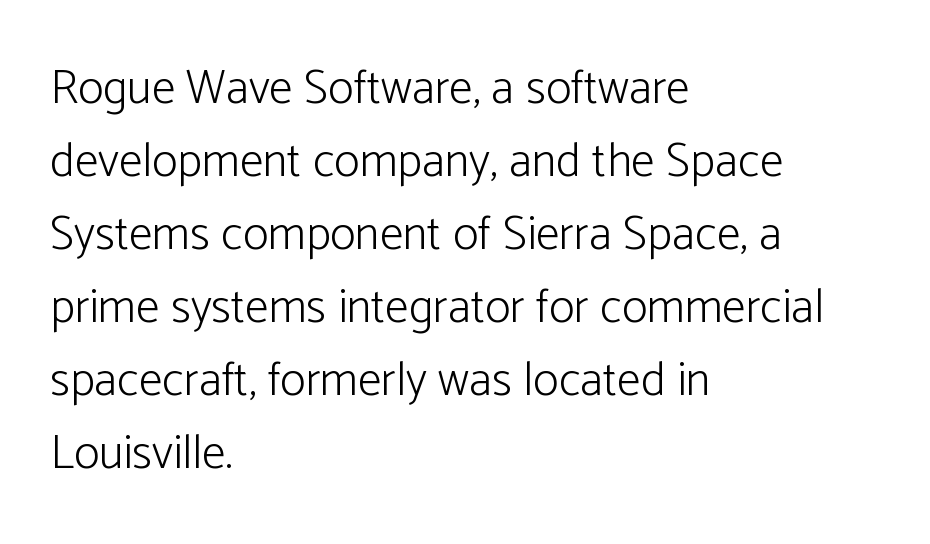
Q: Is the text bold? A: No.
Q: Is the text italic (slanted)? A: No, it is upright.
Q: Is the typeface a serif or a sans-serif typeface? A: Sans-serif.
Q: Is the text underlined? A: No.
Q: How is the paragraph aligned? A: Left-aligned.
Q: Is the spacing between letters normal or unusually wide? A: Normal.
Q: Is the spacing between lines tight, normal or loose? A: Normal.
Q: Width (condensed, normal, or wide)? A: Normal.
Q: Stroke contrast? A: Low.
Q: x-height? A: Medium.
Q: Monospaced? A: No.
